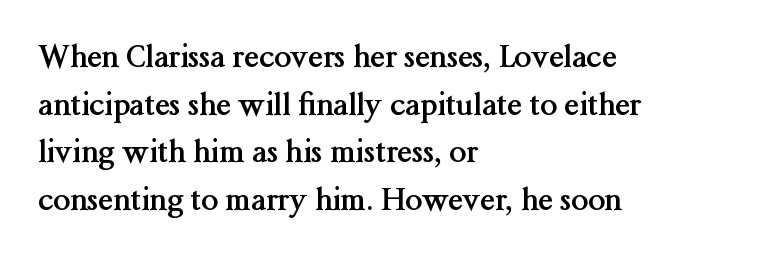
Q: Is the text bold? A: Yes.
Q: Is the text italic (slanted)? A: No, it is upright.
Q: Is the typeface a serif or a sans-serif typeface? A: Serif.
Q: Is the text underlined? A: No.
Q: How is the paragraph aligned? A: Left-aligned.
Q: Is the spacing between letters normal or unusually wide? A: Normal.
Q: Is the spacing between lines tight, normal or loose? A: Normal.
Q: Width (condensed, normal, or wide)? A: Normal.
Q: Stroke contrast? A: Medium.
Q: x-height? A: Medium.
Q: Monospaced? A: No.
